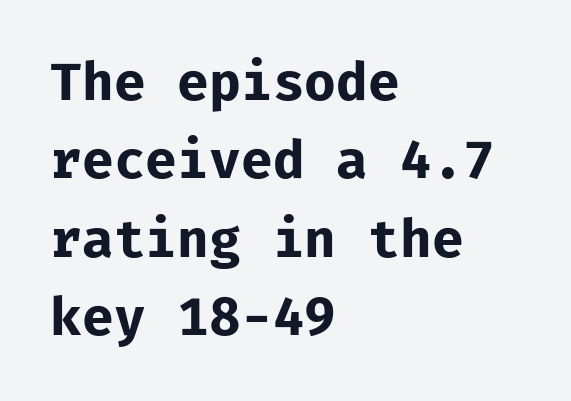
{"serif": "no", "italic": "no", "bold": "yes", "weight": "bold", "width": "normal", "stroke_contrast": "low", "x_height": "medium", "monospaced": "yes", "underline": "no", "align": "left", "line_spacing": "normal", "line_spacing_ratio": 1.48, "letter_spacing": "normal", "letter_spacing_em": 0.0, "glyph_px": 53}
